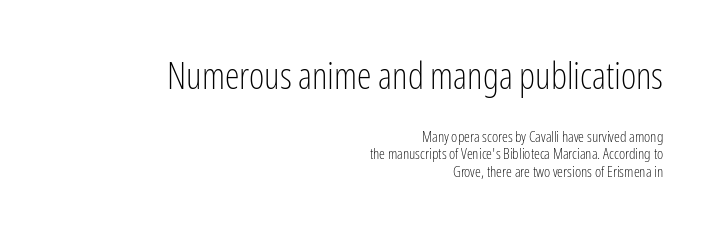
The image shows 37 px light, condensed sans-serif type, upright; set right-aligned, line spacing 1.17x, normal letter spacing, not underlined; the first (top) block is 2.47x larger; low stroke contrast and a medium x-height.
